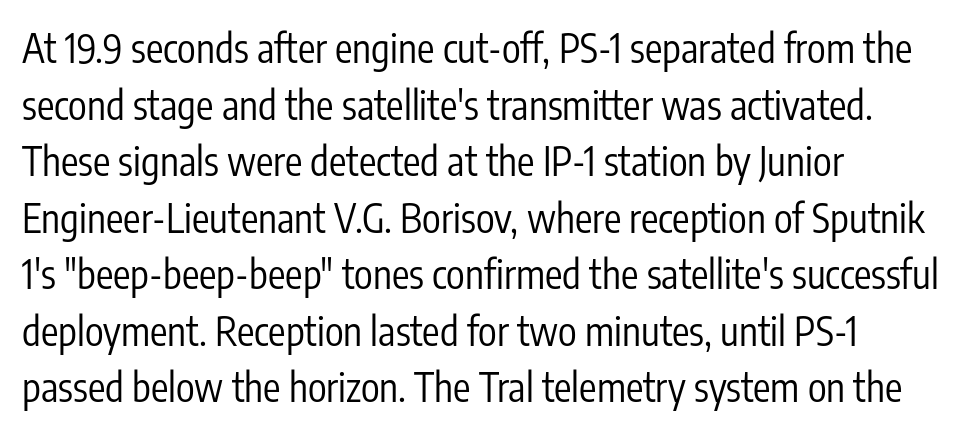
{"serif": "no", "italic": "no", "bold": "no", "weight": "regular", "width": "condensed", "stroke_contrast": "low", "x_height": "medium", "monospaced": "no", "underline": "no", "align": "left", "line_spacing": "normal", "line_spacing_ratio": 1.45, "letter_spacing": "normal", "letter_spacing_em": 0.0, "glyph_px": 39}
